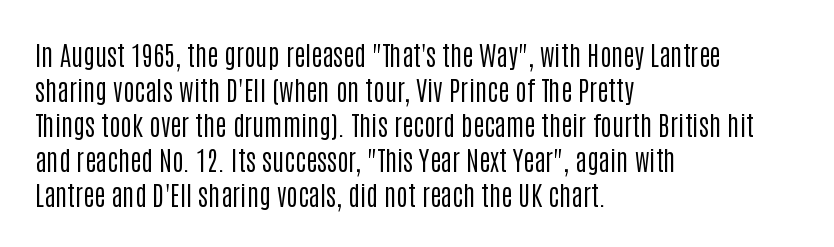
{"italic": "no", "bold": "no", "underline": "no", "align": "left", "line_spacing": "normal", "line_spacing_ratio": 1.3, "letter_spacing": "normal", "letter_spacing_em": 0.0, "glyph_px": 27}
